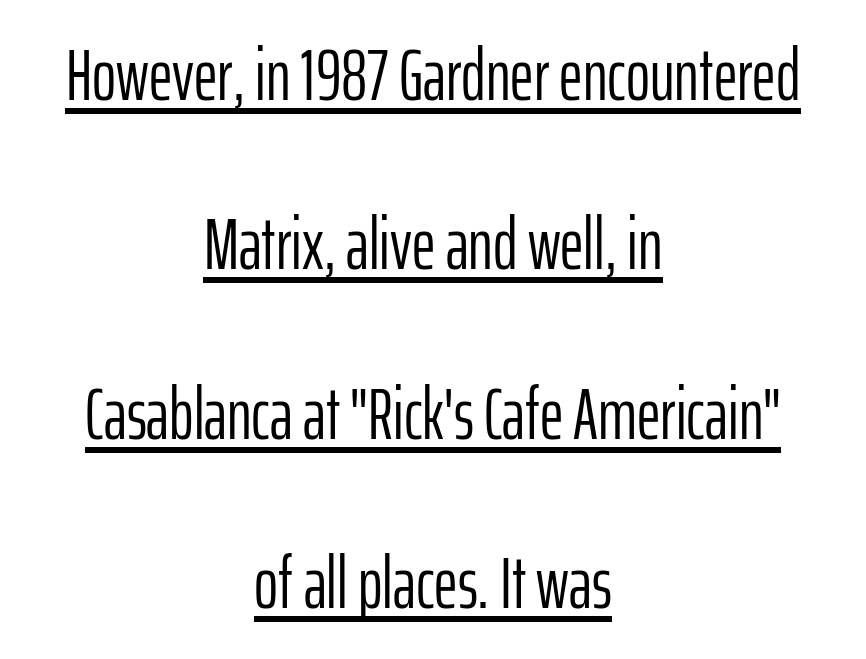
Like a heading marked for emphasis, these lines bear an underscore. Serif or sans? Sans — the stroke terminals are bare. Vertical strokes here are truly vertical. This sample has the flowing, uneven cadence of proportional lettering. Letter spacing: default. The letters look calm and open, with moderate or lighter stems.
